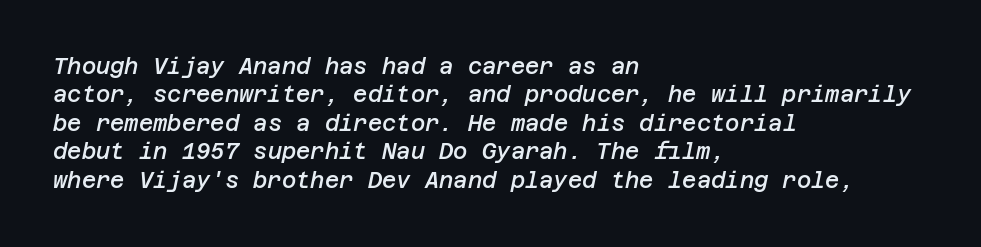
The image shows 22 px text type, italic (leaning right); set left-aligned, normal line spacing (1.29x), normal letter spacing, not underlined.
